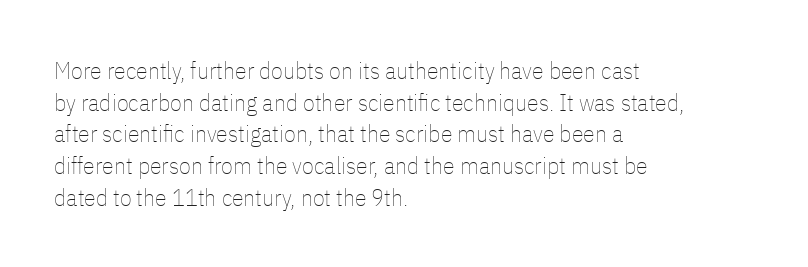
The image shows 24 px text type, upright; set left-aligned, normal line spacing (1.32x), normal letter spacing, not underlined.
